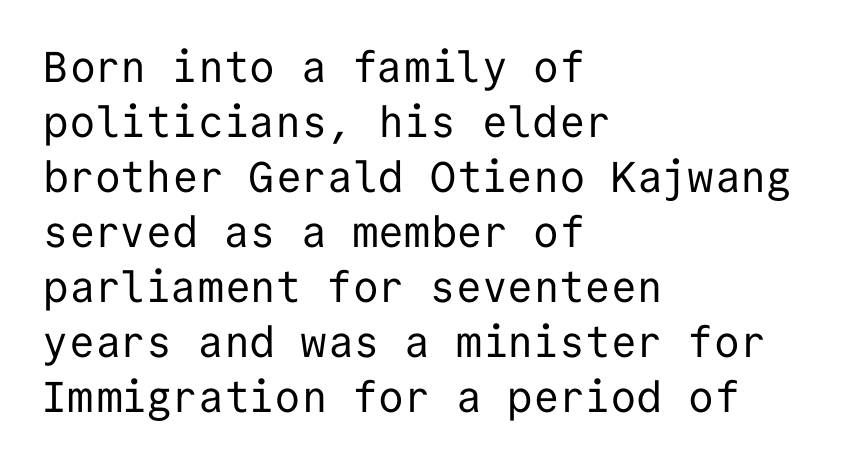
Q: Is the text bold? A: No.
Q: Is the text italic (slanted)? A: No, it is upright.
Q: Is the typeface a serif or a sans-serif typeface? A: Sans-serif.
Q: Is the text underlined? A: No.
Q: How is the paragraph aligned? A: Left-aligned.
Q: Is the spacing between letters normal or unusually wide? A: Normal.
Q: Is the spacing between lines tight, normal or loose? A: Normal.
Q: Width (condensed, normal, or wide)? A: Normal.
Q: Stroke contrast? A: Low.
Q: x-height? A: Medium.
Q: Monospaced? A: Yes.
